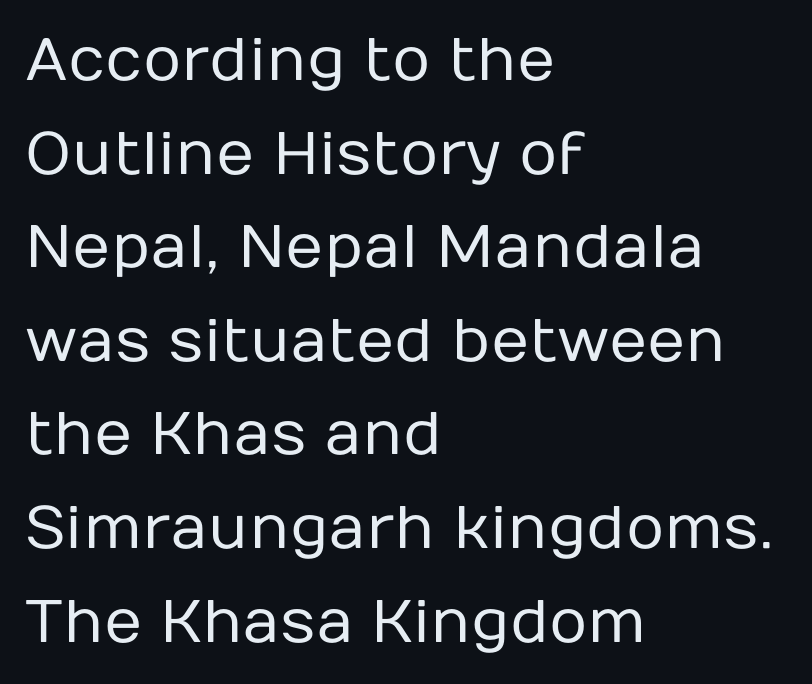
Alignment: flush left. Here the designer chose a conventional face with non-uniform glyph widths. The typeface chosen for these lines omits serifs. Look at the tracking — it's just the regular setting, nothing added. Regarding leading, the lines here are spaced in the standard way.
